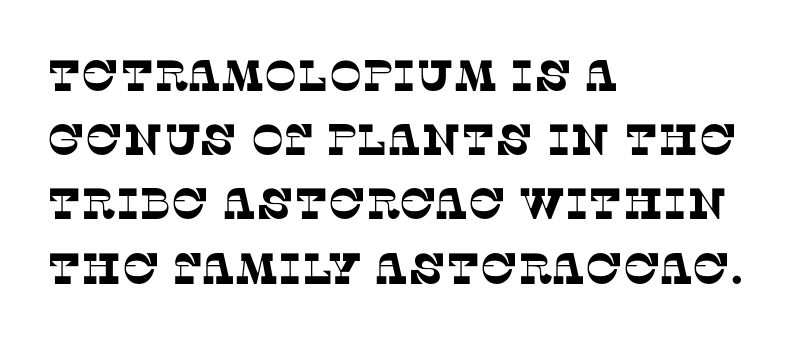
Q: Is the typeface a serif or a sans-serif typeface? A: Serif.
Q: Is the text underlined? A: No.
Q: How is the paragraph aligned? A: Left-aligned.
Q: Is the spacing between letters normal or unusually wide? A: Normal.
Q: Is the spacing between lines tight, normal or loose? A: Normal.
Q: Width (condensed, normal, or wide)? A: Normal.
Q: Stroke contrast? A: Low.
Q: x-height? A: Large.
Q: Monospaced? A: No.
